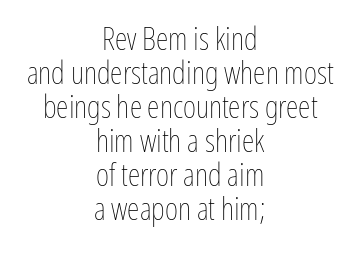
Short and long lines alike share a common midpoint. This sample has the flowing, uneven cadence of proportional lettering. The cut favours lightness, reaching ordinary text weight at its darkest. Successive baselines arrive quickly, one right under another. This is the regular roman posture of the typeface. Students, note that the glyphs here touch the page at normal intervals.
